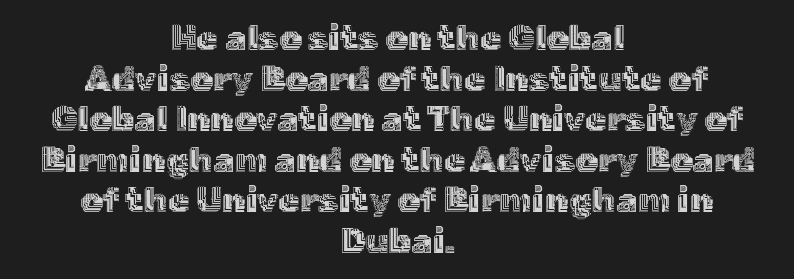
The image shows 35 px text type, upright; set centered, line spacing 1.16x, normal letter spacing, not underlined; a medium x-height.
